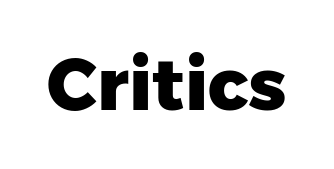
Q: Is the text bold? A: Yes.
Q: Is the text italic (slanted)? A: No, it is upright.
Q: Is the typeface a serif or a sans-serif typeface? A: Sans-serif.
Q: Is the text underlined? A: No.
Q: Is the spacing between letters normal or unusually wide? A: Normal.
Q: Width (condensed, normal, or wide)? A: Normal.
Q: Stroke contrast? A: Low.
Q: x-height? A: Medium.
Q: Monospaced? A: No.
